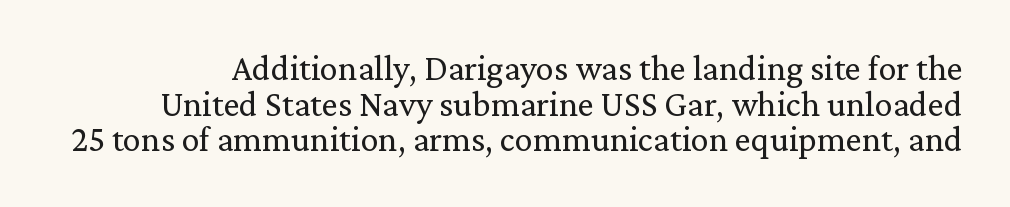
The image shows 36 px regular-weight serif type, upright; set tight line spacing (0.99x), normal letter spacing, not underlined; medium stroke contrast and a medium x-height.
